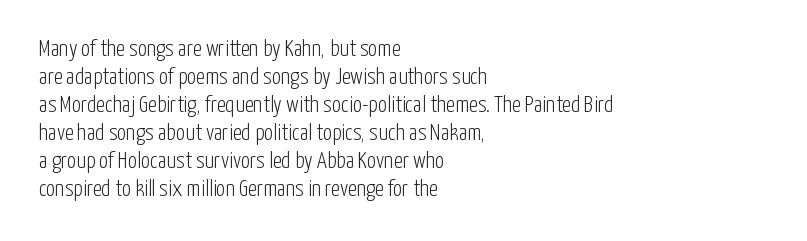
The image shows 23 px text type, upright; set left-aligned, line spacing 1.22x, normal letter spacing, not underlined.
